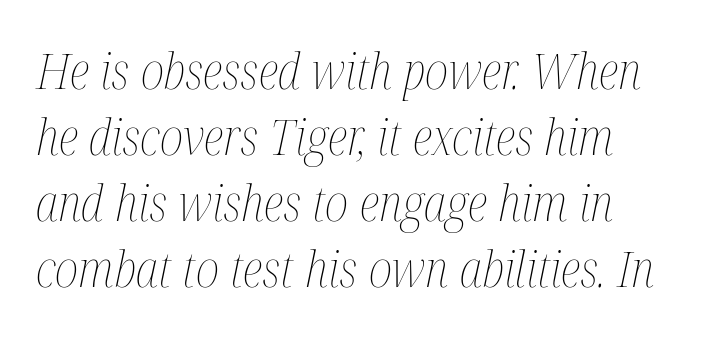
{"italic": "yes", "lean": "right", "slant_degrees": 12, "bold": "no", "weight": "thin", "width": "condensed", "stroke_contrast": "medium", "x_height": "medium", "monospaced": "no", "underline": "no", "line_spacing": "normal", "line_spacing_ratio": 1.35, "letter_spacing": "normal", "letter_spacing_em": 0.0, "glyph_px": 49}
